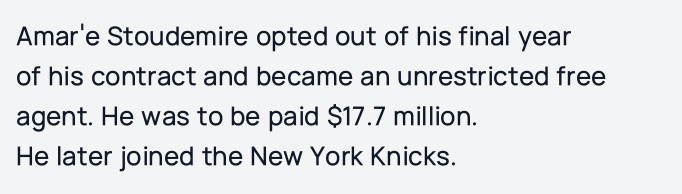
The image shows 28 px sans-serif type, upright; set left-aligned, normal line spacing (1.43x), normal letter spacing, not underlined; low stroke contrast and a medium x-height.
